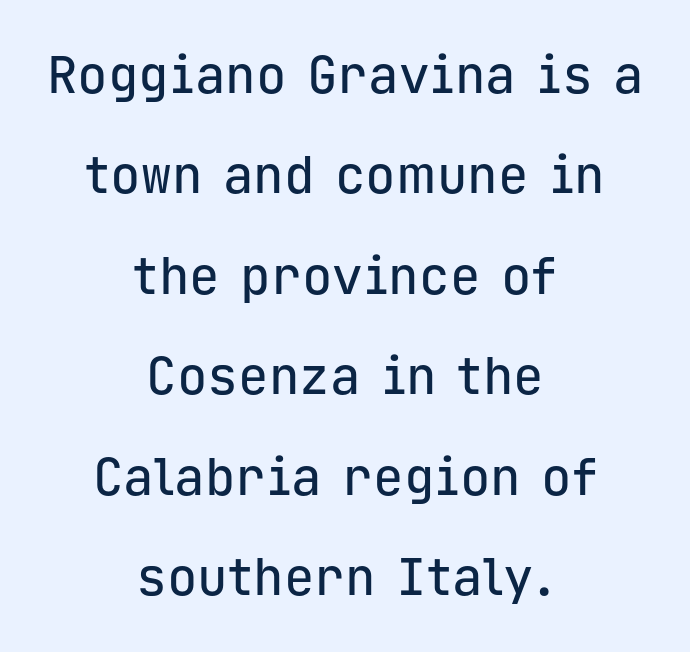
Q: Is the text italic (slanted)? A: No, it is upright.
Q: Is the typeface a serif or a sans-serif typeface? A: Sans-serif.
Q: Is the text underlined? A: No.
Q: How is the paragraph aligned? A: Centered.
Q: Is the spacing between letters normal or unusually wide? A: Normal.
Q: Is the spacing between lines tight, normal or loose? A: Loose.
Q: Width (condensed, normal, or wide)? A: Normal.
Q: Stroke contrast? A: Low.
Q: x-height? A: Medium.
Q: Monospaced? A: Yes.
